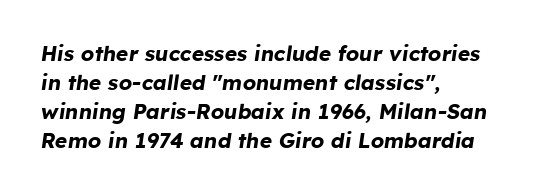
Q: Is the text bold? A: Yes.
Q: Is the text italic (slanted)? A: Yes, it leans right by about 8 degrees.
Q: Is the text underlined? A: No.
Q: How is the paragraph aligned? A: Left-aligned.
Q: Is the spacing between letters normal or unusually wide? A: Normal.
Q: Is the spacing between lines tight, normal or loose? A: Normal.
